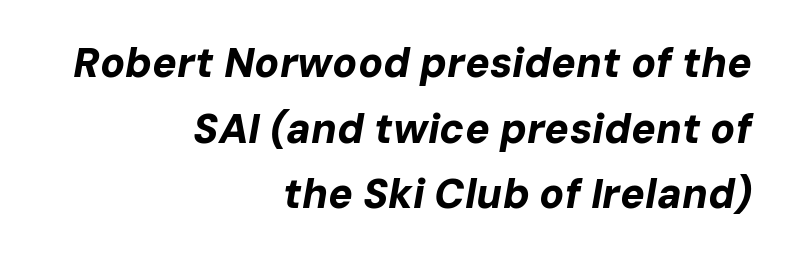
{"italic": "yes", "lean": "right", "slant_degrees": 10, "bold": "yes", "weight": "bold", "width": "normal", "stroke_contrast": "low", "x_height": "medium", "monospaced": "no", "underline": "no", "align": "right", "line_spacing": "normal", "line_spacing_ratio": 1.6, "letter_spacing": "normal", "letter_spacing_em": 0.0, "glyph_px": 41}
